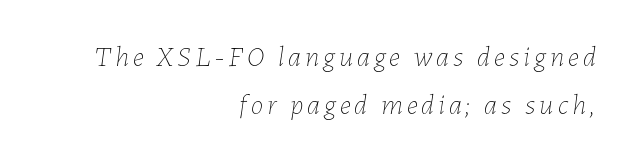
The image shows 28 px thin type, italic (leaning right); set right-aligned, normal line spacing (1.7x), not underlined; low stroke contrast and a medium x-height.
